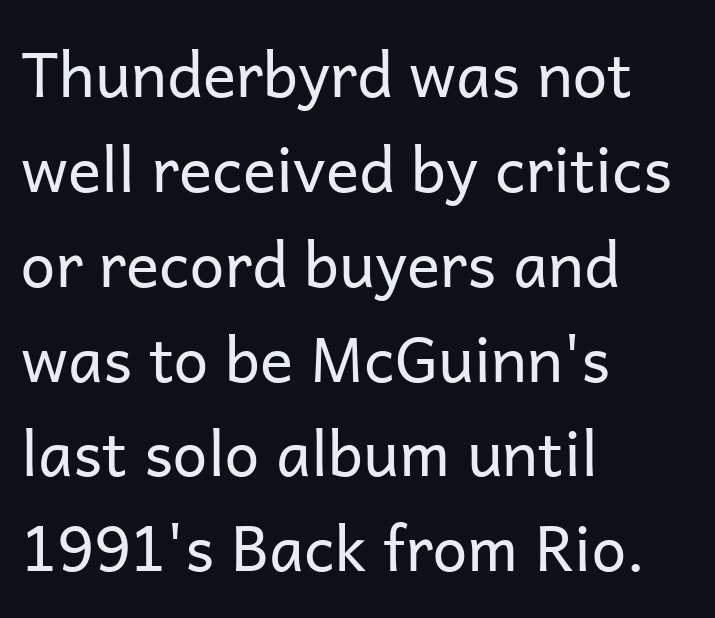
{"serif": "no", "italic": "no", "bold": "no", "weight": "regular", "width": "normal", "stroke_contrast": "low", "x_height": "medium", "monospaced": "no", "underline": "no", "align": "left", "line_spacing": "normal", "line_spacing_ratio": 1.53, "letter_spacing": "normal", "letter_spacing_em": 0.0, "glyph_px": 62}
